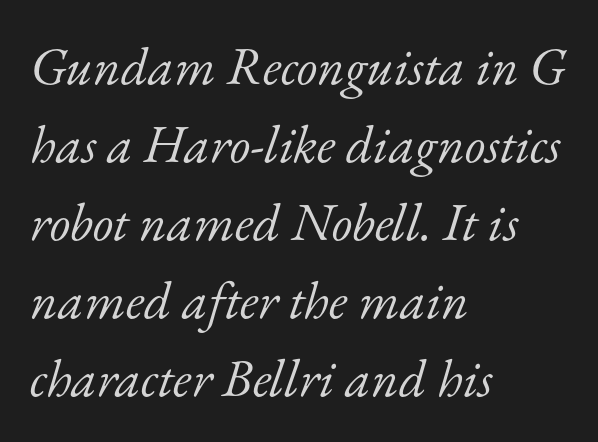
Q: Is the text bold? A: No.
Q: Is the text italic (slanted)? A: Yes, it leans right by about 17 degrees.
Q: Is the typeface a serif or a sans-serif typeface? A: Serif.
Q: Is the text underlined? A: No.
Q: How is the paragraph aligned? A: Left-aligned.
Q: Is the spacing between letters normal or unusually wide? A: Normal.
Q: Is the spacing between lines tight, normal or loose? A: Normal.
Q: Width (condensed, normal, or wide)? A: Normal.
Q: Stroke contrast? A: Low.
Q: x-height? A: Small.
Q: Monospaced? A: No.
